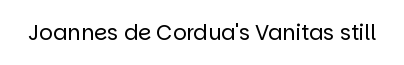
The image shows 21 px text type, upright; set normal letter spacing, not underlined.
